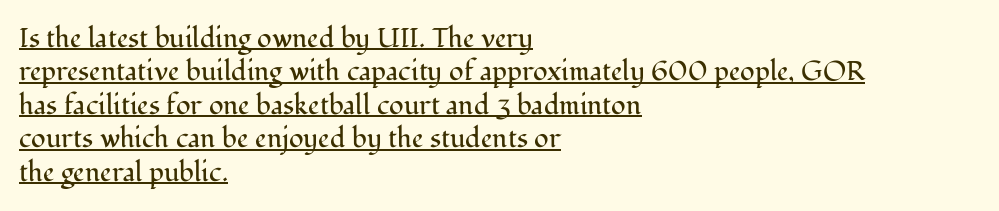
The image shows 27 px text type, upright; set left-aligned, line spacing 1.24x, normal letter spacing, underlined.
